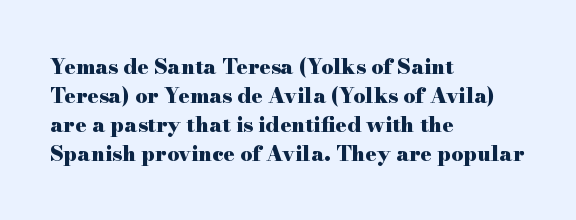
Q: Is the text bold? A: Yes.
Q: Is the text italic (slanted)? A: No, it is upright.
Q: Is the text underlined? A: No.
Q: How is the paragraph aligned? A: Left-aligned.
Q: Is the spacing between letters normal or unusually wide? A: Normal.
Q: Is the spacing between lines tight, normal or loose? A: Normal.
